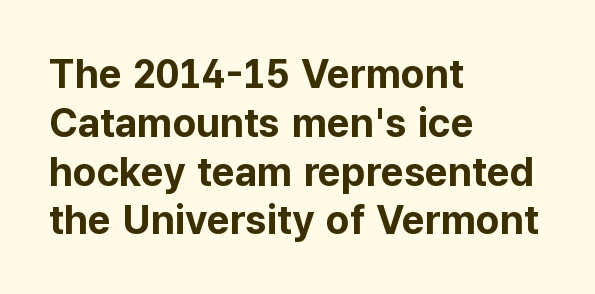
The image shows 40 px bold sans-serif type, upright; set left-aligned, line spacing 1.22x, normal letter spacing, not underlined; low stroke contrast and a medium x-height.
